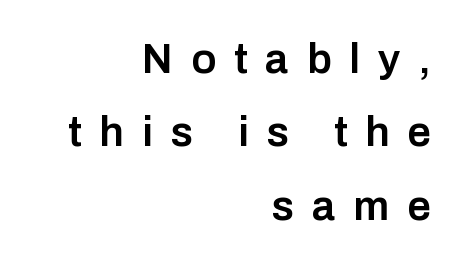
{"serif": "no", "italic": "no", "bold": "semi", "weight": "semibold", "width": "normal", "stroke_contrast": "low", "x_height": "medium", "monospaced": "no", "underline": "no", "align": "right", "line_spacing_ratio": 1.75, "letter_spacing": "wide", "letter_spacing_em": 0.43, "glyph_px": 42}
